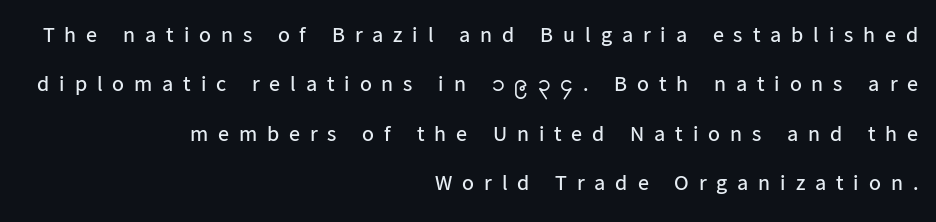
{"italic": "no", "bold": "no", "underline": "no", "align": "right", "line_spacing": "loose", "line_spacing_ratio": 2.24, "letter_spacing": "wide", "letter_spacing_em": 0.45, "glyph_px": 22}
